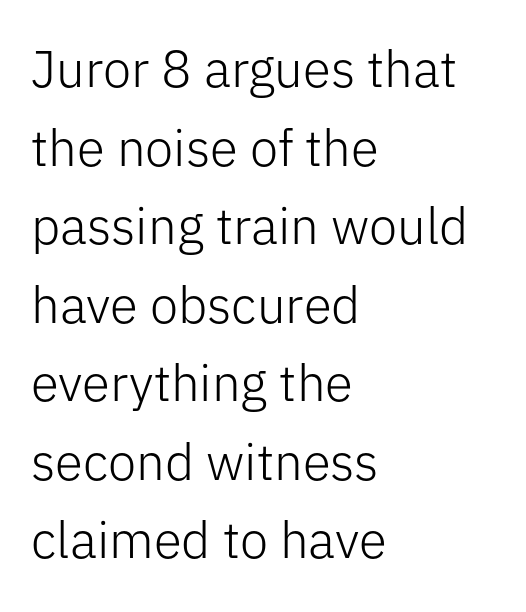
Horizontal alignment here is leftward, the default for most running prose. The words here are not underlined. The rows are spaced the way most documents space them. No letter is thick-stroked: the sample isn't bold. In terms of letterform style, serifs are entirely absent. Vertical strokes here are truly vertical.
